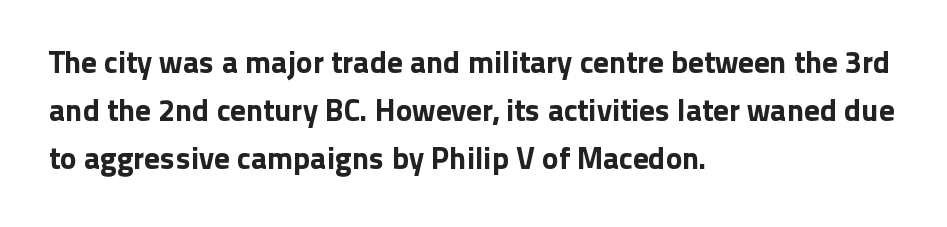
Q: Is the text italic (slanted)? A: No, it is upright.
Q: Is the typeface a serif or a sans-serif typeface? A: Sans-serif.
Q: Is the text underlined? A: No.
Q: How is the paragraph aligned? A: Left-aligned.
Q: Is the spacing between letters normal or unusually wide? A: Normal.
Q: Is the spacing between lines tight, normal or loose? A: Normal.
Q: Width (condensed, normal, or wide)? A: Normal.
Q: Stroke contrast? A: Low.
Q: x-height? A: Medium.
Q: Monospaced? A: No.
